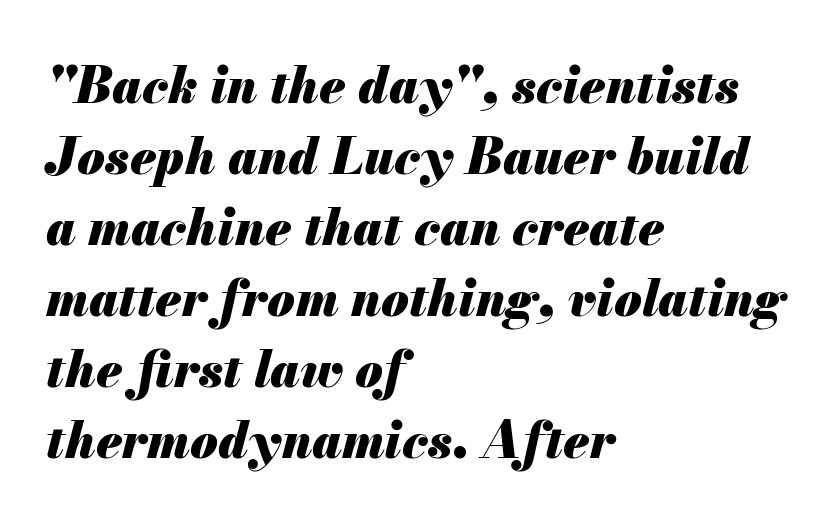
{"italic": "yes", "lean": "right", "slant_degrees": 13, "bold": "yes", "weight": "heavy", "width": "normal", "stroke_contrast": "medium", "x_height": "small", "monospaced": "no", "underline": "no", "align": "left", "line_spacing": "normal", "line_spacing_ratio": 1.42, "letter_spacing": "normal", "letter_spacing_em": 0.0, "glyph_px": 50}
